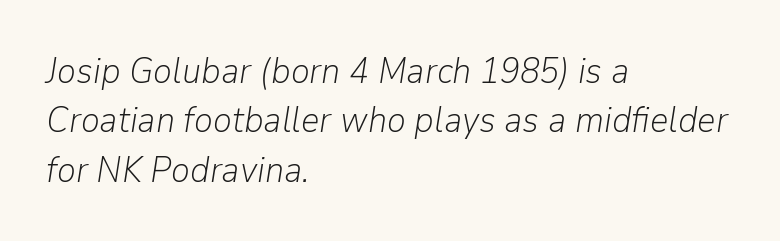
The strokes carry an ordinary text weight at most. Inter-character spacing is left at the font's built-in metrics. Tall strokes in this sample are angled rather than plumb. The setting favours the left margin, as ordinary paragraphs usually do.
